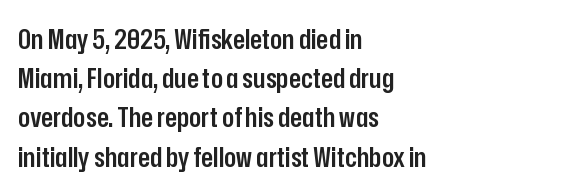
This sample uses an upright cut, with every glyph sitting square on the baseline. A typesetter would call this proportional, since set widths differ per character. These lines are composed in type without serifs. A student would call this left alignment; a typographer would say flush left, rag right. The face used here is a semibold: visibly heavier than regular, lighter than bold. A bare baseline throughout the passage.
